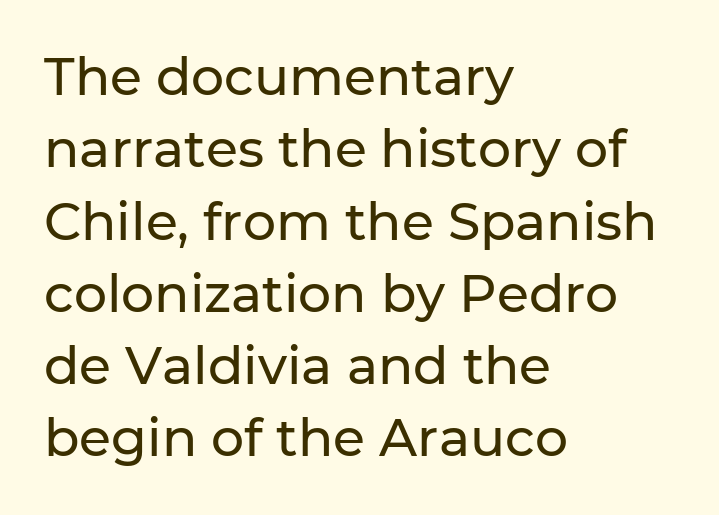
Ascenders rise straight up at ninety degrees. Vertical spacing — default. How are the letters spaced? Ordinarily, with no added tracking. Observe the absence of serifs on each vertical stroke in this sample. Any mark beneath the type? The region is blank.
